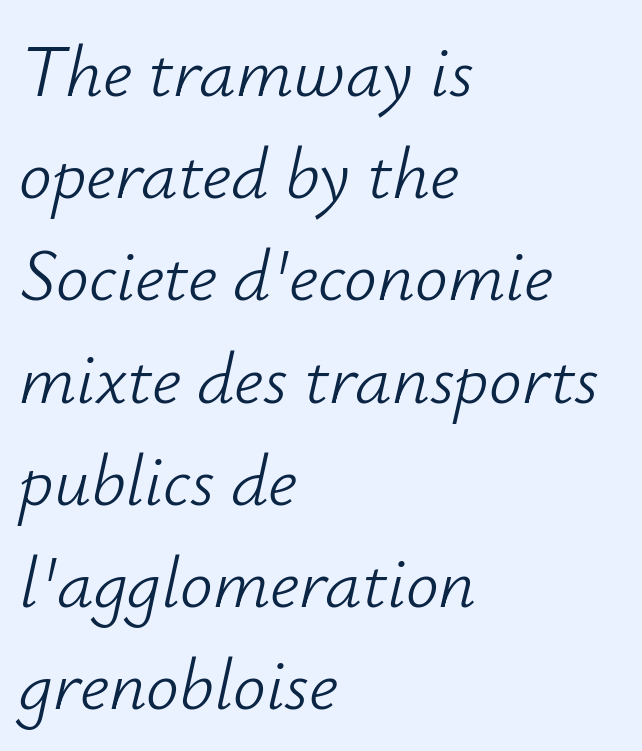
{"italic": "yes", "lean": "right", "slant_degrees": 12, "bold": "no", "weight": "light", "width": "normal", "stroke_contrast": "low", "x_height": "small", "monospaced": "no", "underline": "no", "align": "left", "line_spacing": "normal", "line_spacing_ratio": 1.4, "letter_spacing": "normal", "letter_spacing_em": 0.0, "glyph_px": 73}
